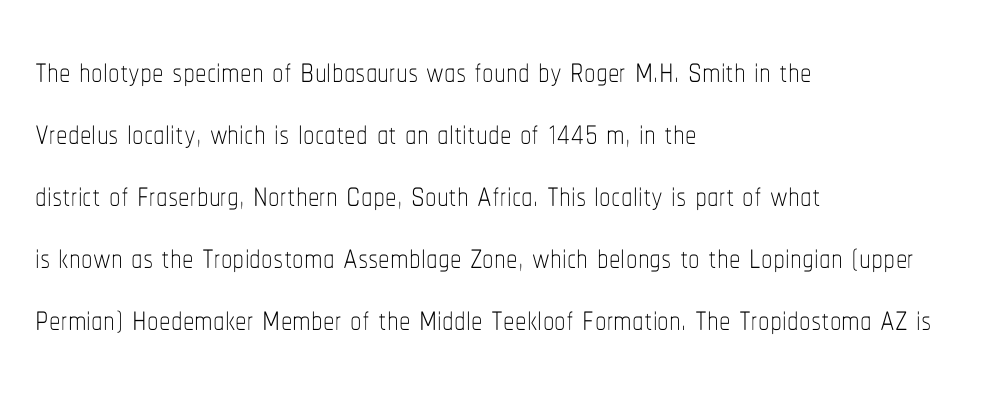
Italic? Not at all — the glyphs are vertical. Compared with typical paragraphs, the rows here are spaced about the same. In CSS terms this would be text-align: left. Do the characters align in a grid? No, the font is proportional. Plain, unruled lines of type. Bold? No — there's no thickening of the strokes.
